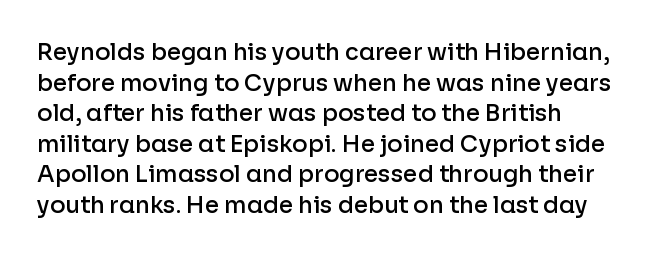
{"italic": "no", "bold": "semi", "underline": "no", "line_spacing": "normal", "line_spacing_ratio": 1.33, "letter_spacing": "normal", "letter_spacing_em": 0.0, "glyph_px": 23}
